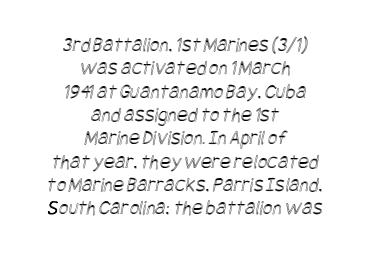
{"underline": "no", "align": "center", "line_spacing": "tight", "line_spacing_ratio": 1.11, "letter_spacing": "normal", "letter_spacing_em": 0.0, "glyph_px": 21}
